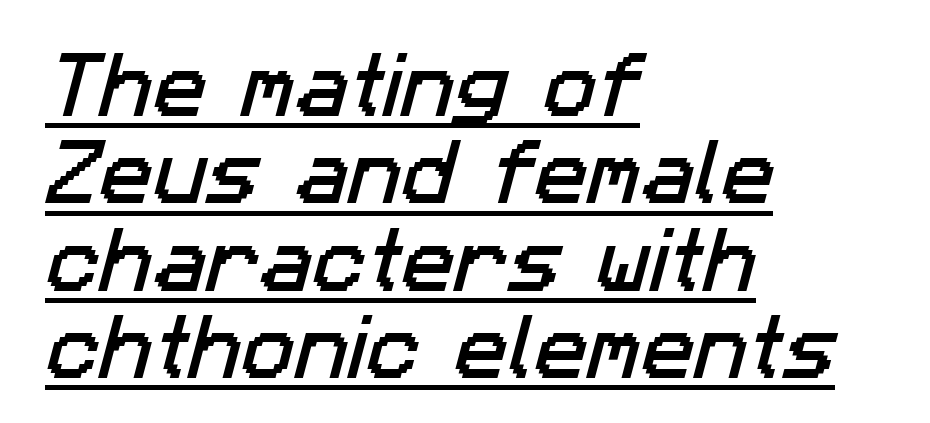
Q: Is the typeface a serif or a sans-serif typeface? A: Sans-serif.
Q: Is the text underlined? A: Yes.
Q: How is the paragraph aligned? A: Left-aligned.
Q: Is the spacing between letters normal or unusually wide? A: Normal.
Q: Width (condensed, normal, or wide)? A: Normal.
Q: Stroke contrast? A: Low.
Q: x-height? A: Medium.
Q: Monospaced? A: No.
